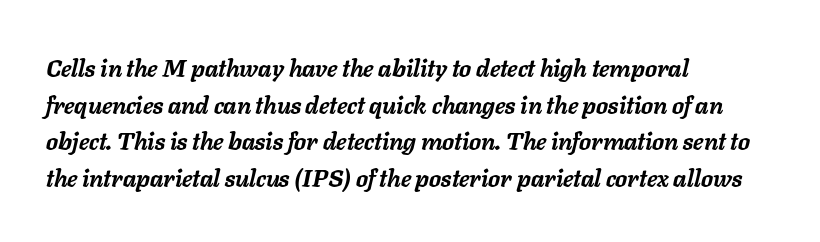
{"italic": "yes", "lean": "right", "slant_degrees": 11, "bold": "yes", "underline": "no", "align": "left", "line_spacing": "normal", "line_spacing_ratio": 1.53, "letter_spacing": "normal", "letter_spacing_em": 0.0, "glyph_px": 24}
